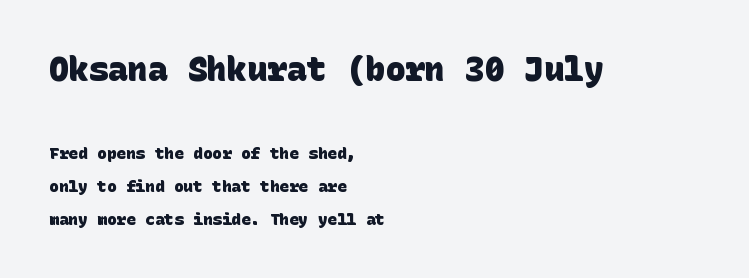
Character size in the leading block exceeds that of the trailing block. Where is the straight margin? On the left. Caption: standard tracking, unaltered. The space beneath each line is pristine and unruled. One glance says open: line gaps are wider than usual. Bold? Absolutely — the strokes are thick and heavy.
